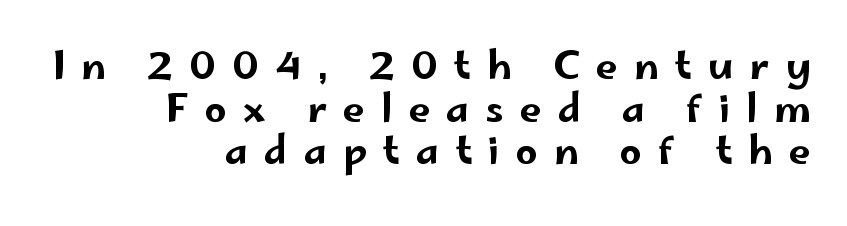
Q: Is the text italic (slanted)? A: No, it is upright.
Q: Is the typeface a serif or a sans-serif typeface? A: Sans-serif.
Q: Is the text underlined? A: No.
Q: How is the paragraph aligned? A: Right-aligned.
Q: Is the spacing between letters normal or unusually wide? A: Unusually wide.
Q: Is the spacing between lines tight, normal or loose? A: Tight.
Q: Width (condensed, normal, or wide)? A: Wide.
Q: Stroke contrast? A: Low.
Q: x-height? A: Small.
Q: Monospaced? A: No.
